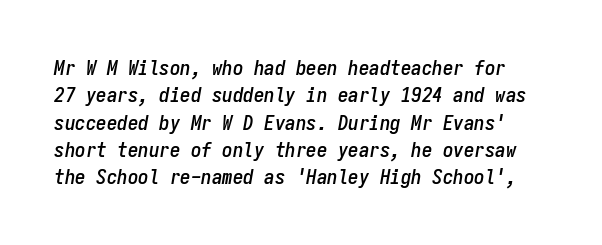
The image shows 21 px text type, italic (leaning right); set normal line spacing (1.3x), normal letter spacing, not underlined.
